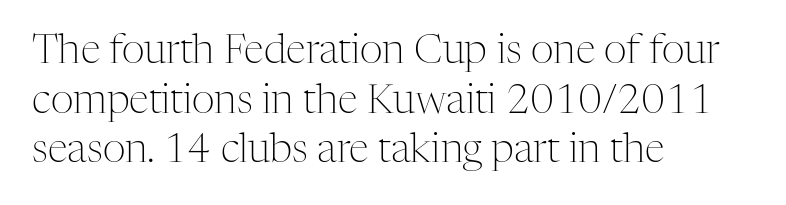
Q: Is the text bold? A: No.
Q: Is the text italic (slanted)? A: No, it is upright.
Q: Is the typeface a serif or a sans-serif typeface? A: Serif.
Q: Is the text underlined? A: No.
Q: How is the paragraph aligned? A: Left-aligned.
Q: Is the spacing between letters normal or unusually wide? A: Normal.
Q: Width (condensed, normal, or wide)? A: Normal.
Q: Stroke contrast? A: Medium.
Q: x-height? A: Medium.
Q: Monospaced? A: No.
